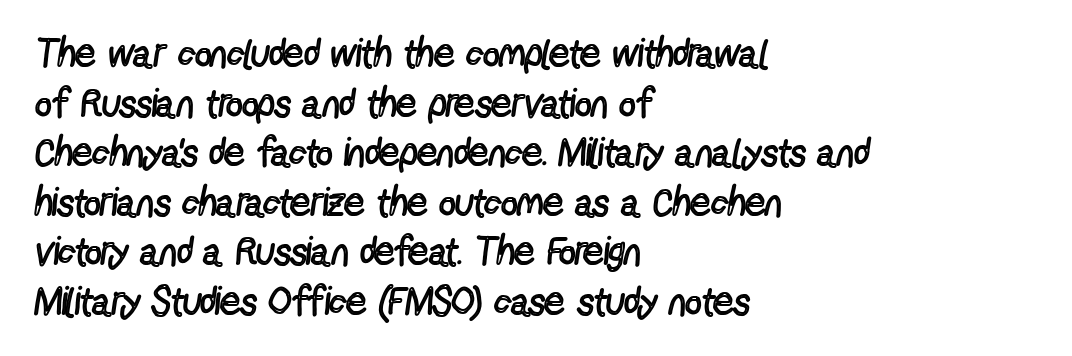
{"serif": "no", "bold": "no", "weight": "regular", "width": "condensed", "x_height": "medium", "monospaced": "no", "underline": "no", "align": "left", "line_spacing_ratio": 1.24, "letter_spacing": "normal", "letter_spacing_em": 0.0, "glyph_px": 40}
